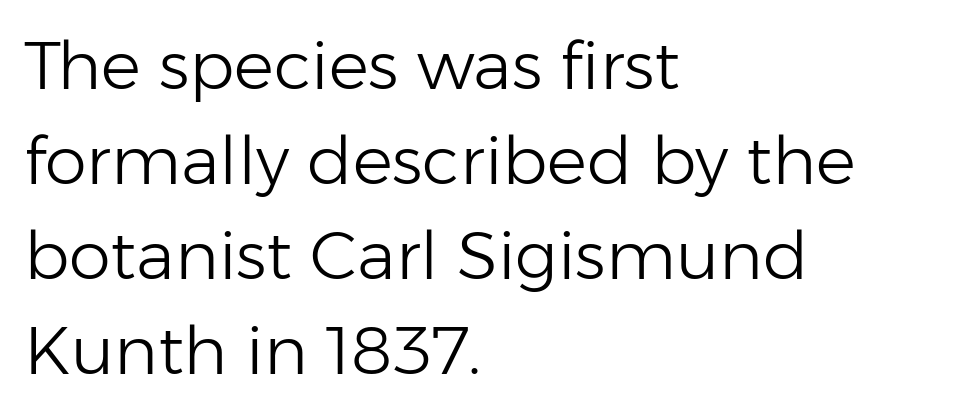
Unlike a traditional serif, this face leaves its strokes unadorned. Whoever set this chose a conventional vertical rhythm. Heft: none added — not bold. Note the varied advance widths — an 'i' is clearly narrower than an 'm'.
